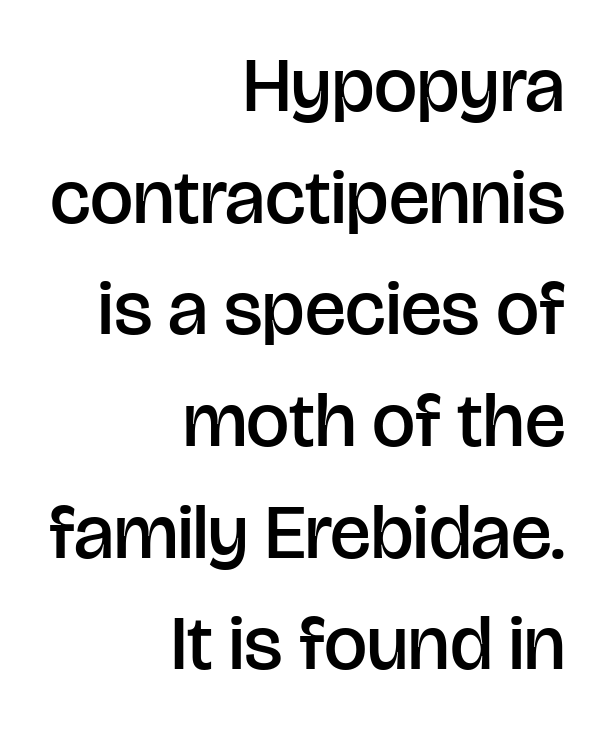
The text was rendered using a sans face with plain stroke endings. A typesetter would call this zero additional tracking. What's the leading like? Ordinary, nothing unusual. The lettering stays uniformly vertical, giving the passage a roman look. Does the weight exceed regular? Yes, but only to semibold.
